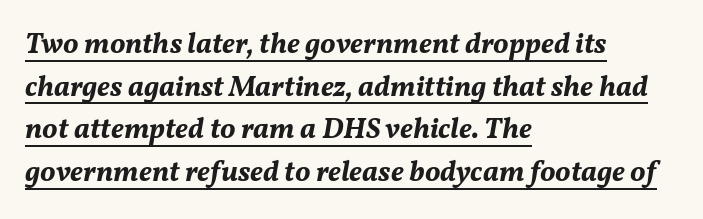
The axis of the letterforms is tilted away from vertical. The lines in this sample share a left origin and differ only in where they stop. The tracking reads as untouched default to a designer's eye. Somebody hit Ctrl+U on this one — the words are underlined. The letters advance in unequal steps, a hallmark of proportional type. The characters look thick and weighty, a clear bold.
